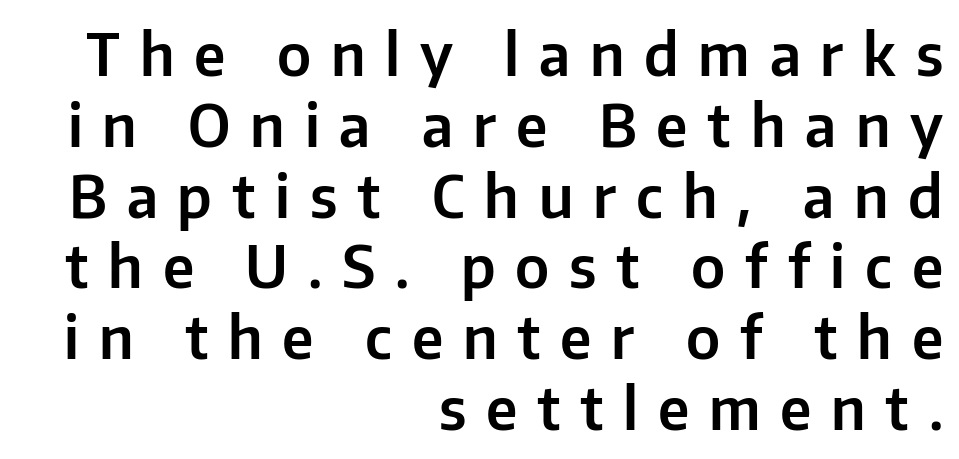
The image shows 58 px sans-serif type, upright; set right-aligned, line spacing 1.22x, unusually wide letter spacing (+0.34 em), not underlined; low stroke contrast and a medium x-height.
